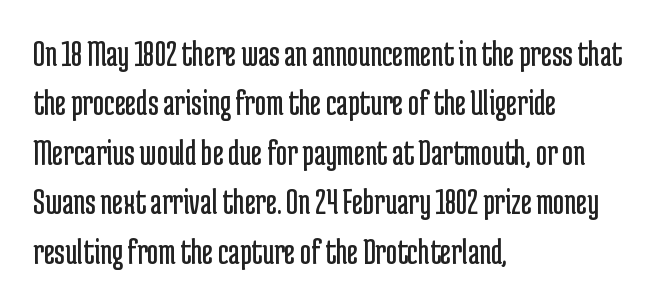
{"serif": "no", "italic": "no", "bold": "no", "weight": "regular", "width": "condensed", "stroke_contrast": "low", "x_height": "medium", "monospaced": "no", "underline": "no", "align": "left", "line_spacing": "normal", "line_spacing_ratio": 1.3, "letter_spacing": "normal", "letter_spacing_em": 0.0, "glyph_px": 38}
